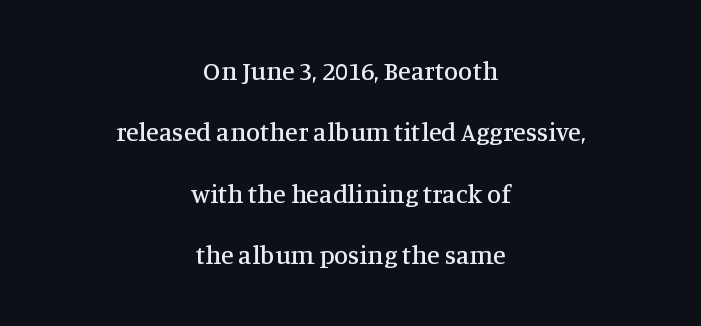
Q: Is the text italic (slanted)? A: No, it is upright.
Q: Is the text underlined? A: No.
Q: How is the paragraph aligned? A: Centered.
Q: Is the spacing between letters normal or unusually wide? A: Normal.
Q: Is the spacing between lines tight, normal or loose? A: Loose.
